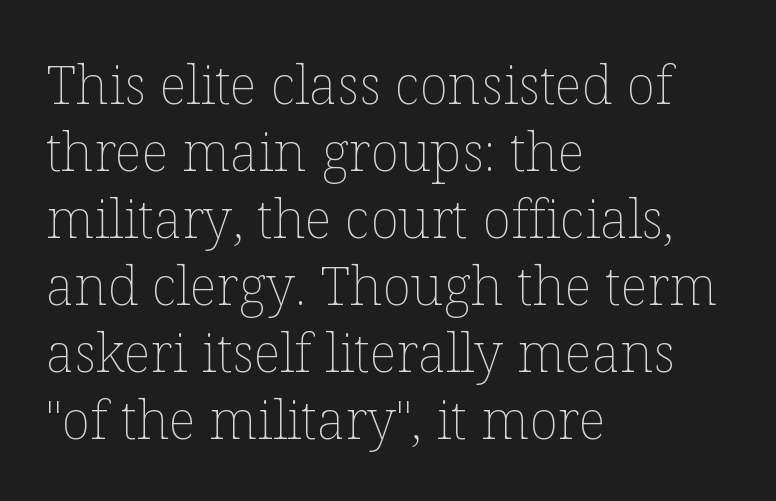
{"italic": "no", "bold": "no", "weight": "thin", "width": "normal", "stroke_contrast": "low", "x_height": "medium", "monospaced": "no", "underline": "no", "align": "left", "line_spacing_ratio": 1.24, "letter_spacing": "normal", "letter_spacing_em": 0.0, "glyph_px": 54}
